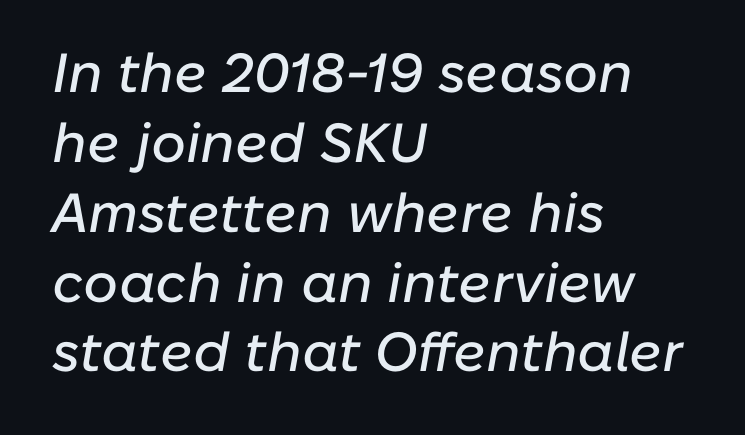
{"italic": "yes", "lean": "right", "slant_degrees": 10, "width": "normal", "stroke_contrast": "low", "x_height": "medium", "monospaced": "no", "underline": "no", "align": "left", "line_spacing": "normal", "line_spacing_ratio": 1.27, "letter_spacing": "normal", "letter_spacing_em": 0.0, "glyph_px": 55}
